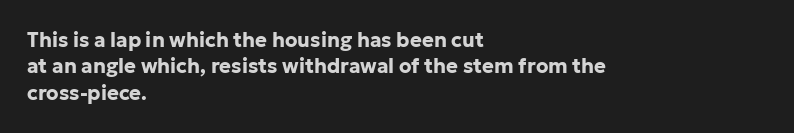
{"italic": "no", "bold": "yes", "underline": "no", "align": "left", "line_spacing": "normal", "line_spacing_ratio": 1.32, "letter_spacing": "normal", "letter_spacing_em": 0.0, "glyph_px": 20}
